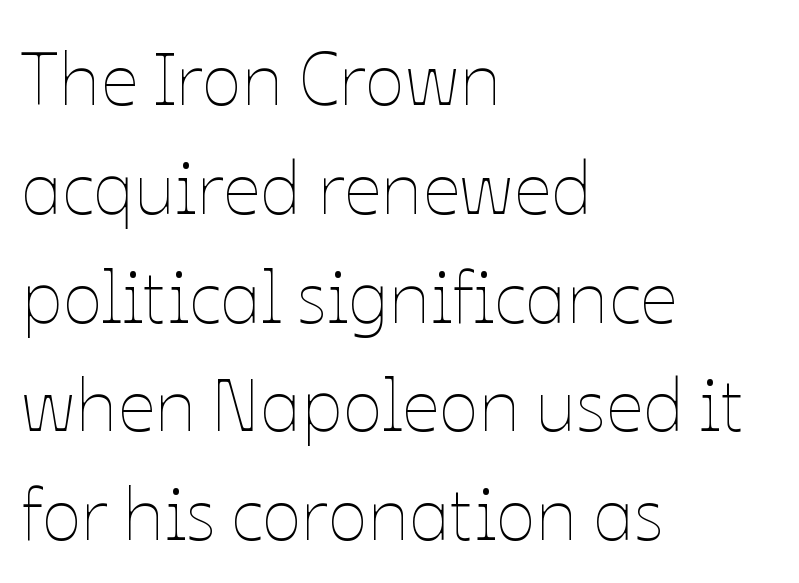
The image shows 74 px thin type, upright; set left-aligned, normal line spacing (1.47x), normal letter spacing, not underlined; low stroke contrast and a medium x-height.
